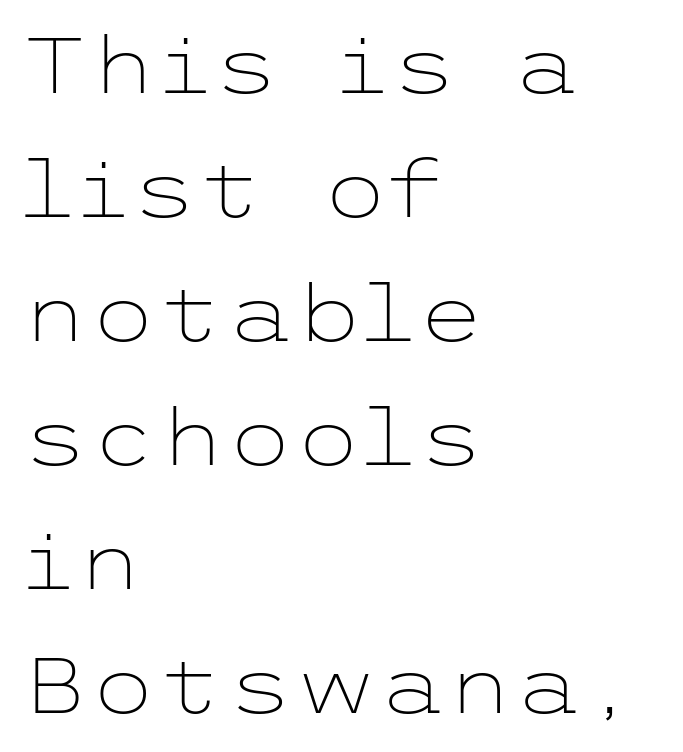
{"serif": "no", "italic": "no", "bold": "no", "weight": "light", "width": "wide", "stroke_contrast": "low", "x_height": "medium", "underline": "no", "align": "left", "line_spacing": "normal", "line_spacing_ratio": 1.59, "letter_spacing": "normal", "letter_spacing_em": 0.0, "glyph_px": 78}
